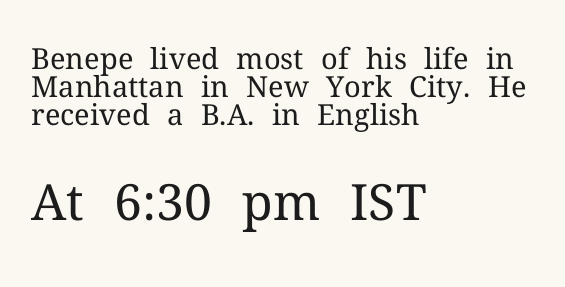
The image shows 50 px regular-weight serif type, upright; set left-aligned, tight line spacing (0.97x), normal letter spacing, not underlined; the second (bottom) block is 1.72x larger; medium stroke contrast and a medium x-height.
